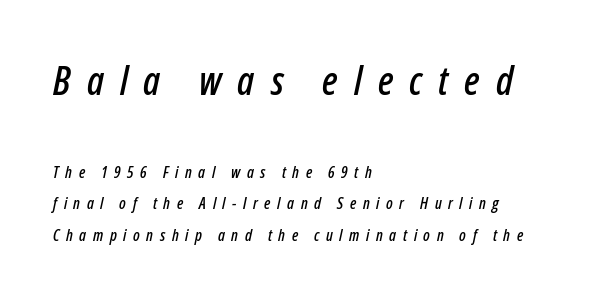
Q: Is the text italic (slanted)? A: Yes, it leans right by about 12 degrees.
Q: Is the text underlined? A: No.
Q: How is the paragraph aligned? A: Left-aligned.
Q: Is the spacing between letters normal or unusually wide? A: Unusually wide.
Q: Is the spacing between lines tight, normal or loose? A: Loose.
Q: Which block of text is set in a larger size, the first (top) or the second (bottom)? A: The first (top) one.
Q: Width (condensed, normal, or wide)? A: Condensed.
Q: Stroke contrast? A: Low.
Q: x-height? A: Medium.
Q: Monospaced? A: No.
